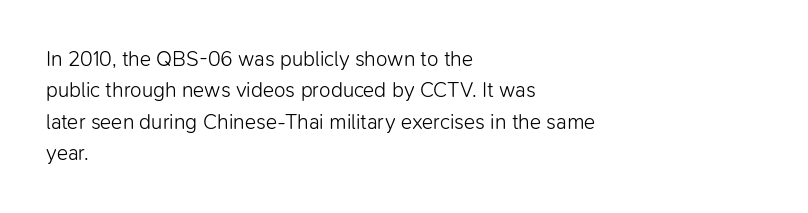
The image shows 21 px text type, upright; set left-aligned, normal line spacing (1.5x), normal letter spacing, not underlined.
